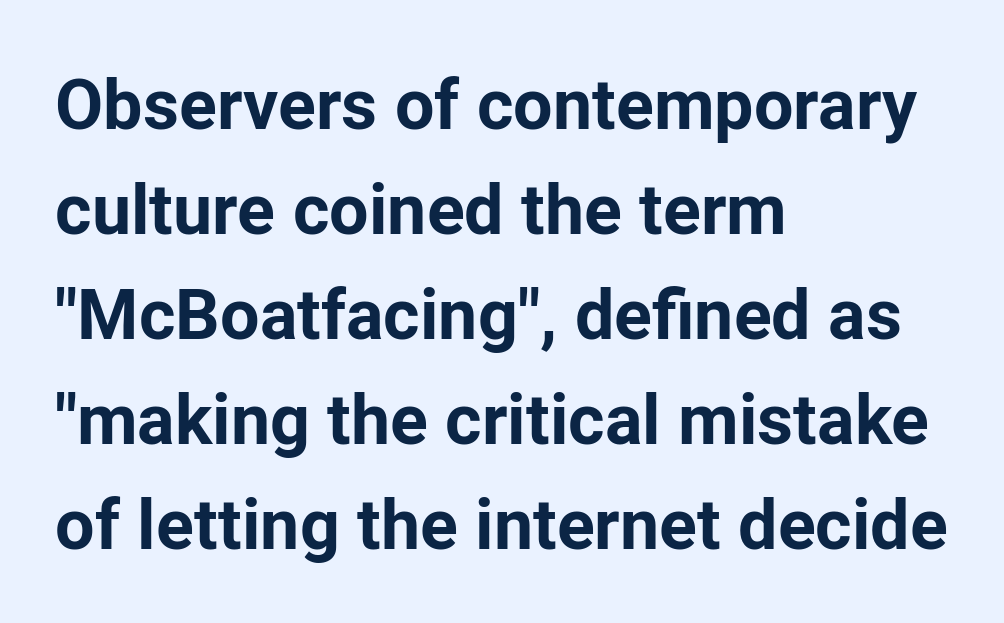
{"serif": "no", "italic": "no", "bold": "yes", "weight": "bold", "width": "normal", "stroke_contrast": "low", "x_height": "medium", "monospaced": "no", "underline": "no", "align": "left", "line_spacing": "normal", "line_spacing_ratio": 1.5, "letter_spacing": "normal", "letter_spacing_em": 0.0, "glyph_px": 70}
